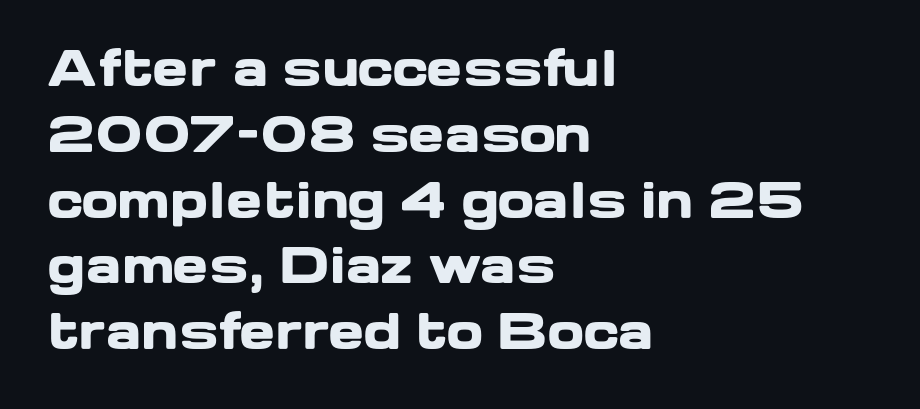
The image shows 48 px heavy, wide sans-serif type, upright; set left-aligned, normal line spacing (1.37x), normal letter spacing, not underlined; low stroke contrast and a medium x-height.
